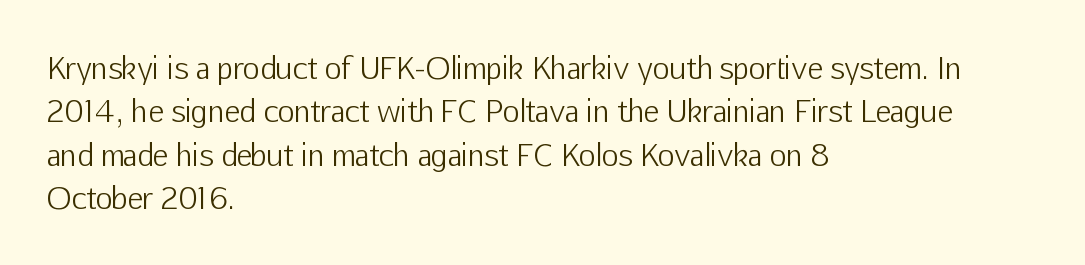
{"serif": "no", "italic": "no", "bold": "no", "weight": "light", "width": "normal", "stroke_contrast": "low", "x_height": "medium", "monospaced": "no", "underline": "no", "align": "left", "line_spacing": "normal", "line_spacing_ratio": 1.5, "letter_spacing": "normal", "letter_spacing_em": 0.0, "glyph_px": 29}
